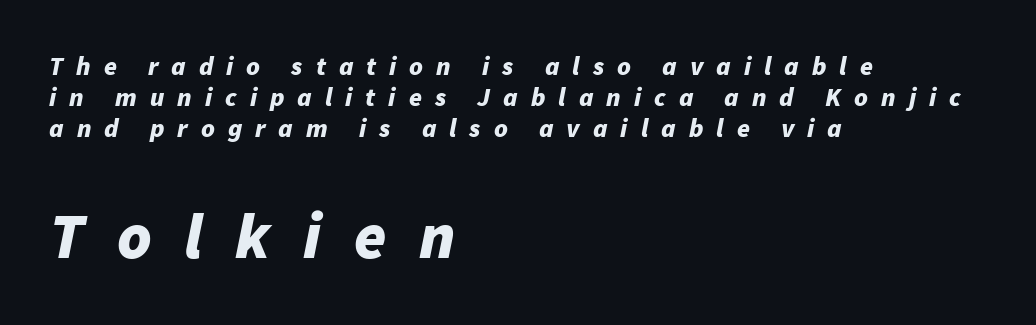
The image shows 65 px bold type, italic (leaning right); set left-aligned, line spacing 1.19x, unusually wide letter spacing (+0.5 em), not underlined; the second (bottom) block is 2.5x larger; low stroke contrast and a medium x-height.
